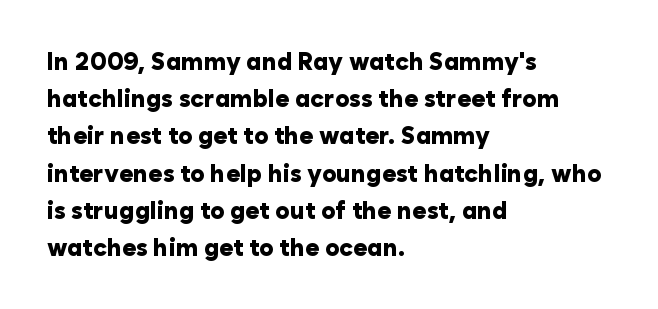
The passage shown has conventional tracking throughout. Underline: absent. The lines in this sample share a left origin and differ only in where they stop. These lines carry a lot of weight — the face is fully bold. Leading: standard. Characters remain perfectly vertical along every line.
